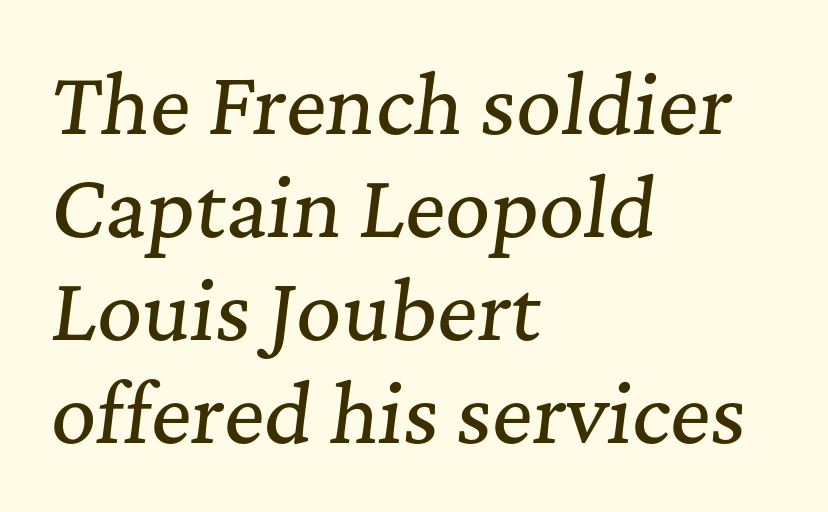
{"serif": "yes", "italic": "yes", "lean": "right", "slant_degrees": 7, "width": "normal", "stroke_contrast": "medium", "x_height": "medium", "monospaced": "no", "underline": "no", "align": "left", "line_spacing": "normal", "line_spacing_ratio": 1.32, "letter_spacing": "normal", "letter_spacing_em": 0.0, "glyph_px": 78}
